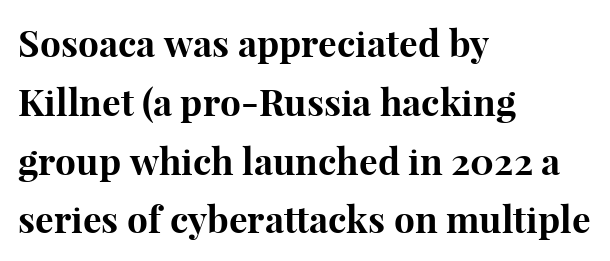
The image shows 37 px bold serif type, upright; set left-aligned, normal line spacing (1.59x), normal letter spacing, not underlined; high stroke contrast and a medium x-height.
